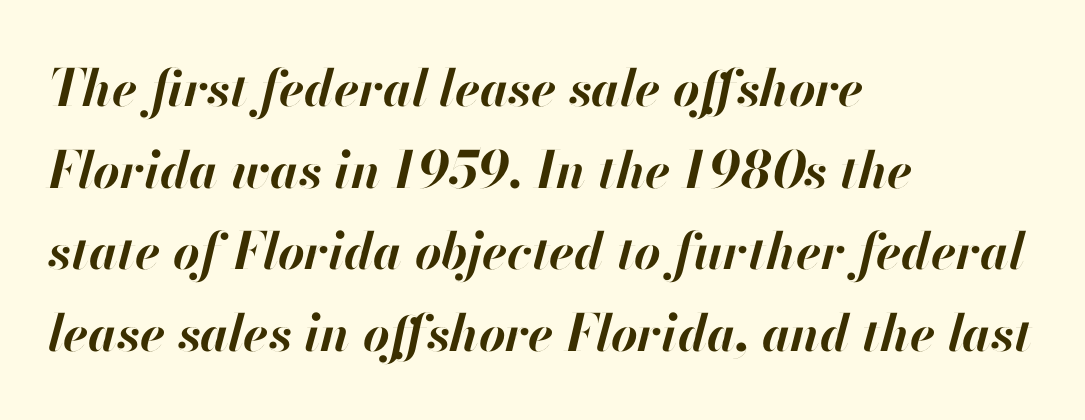
Looks like regular typesetting: each glyph gets only the width it needs. The rendering applies a slant to the glyphs. The rendering uses a bold face; every stroke is thick and dark. Letters rest on an invisible, unmarked baseline.
